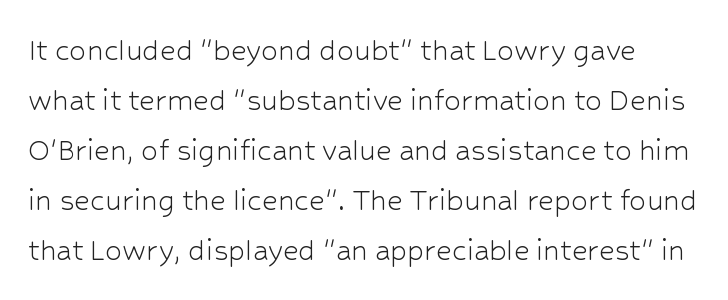
{"serif": "no", "italic": "no", "bold": "no", "weight": "light", "width": "normal", "stroke_contrast": "low", "x_height": "medium", "monospaced": "no", "underline": "no", "line_spacing": "normal", "line_spacing_ratio": 1.47, "letter_spacing": "normal", "letter_spacing_em": 0.0, "glyph_px": 34}
